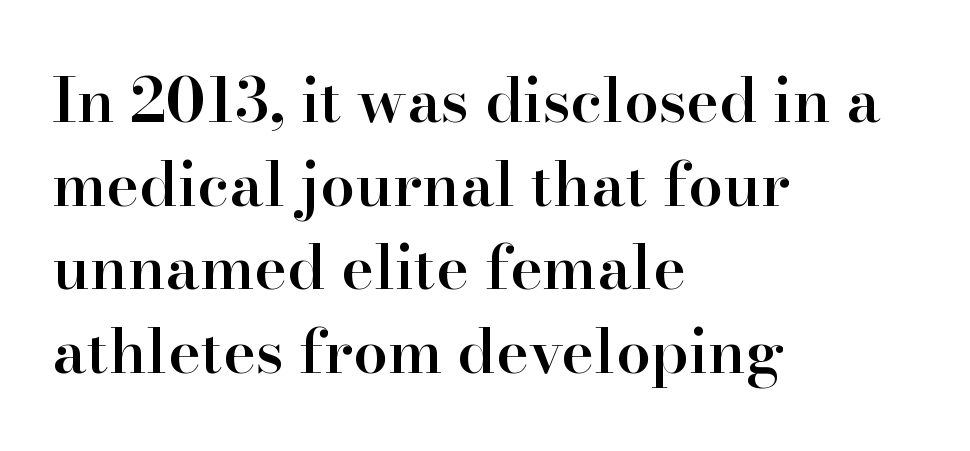
Q: Is the text bold? A: Semi-bold.
Q: Is the text italic (slanted)? A: No, it is upright.
Q: Is the typeface a serif or a sans-serif typeface? A: Serif.
Q: Is the text underlined? A: No.
Q: How is the paragraph aligned? A: Left-aligned.
Q: Is the spacing between letters normal or unusually wide? A: Normal.
Q: Is the spacing between lines tight, normal or loose? A: Normal.
Q: Width (condensed, normal, or wide)? A: Normal.
Q: Stroke contrast? A: High.
Q: x-height? A: Small.
Q: Monospaced? A: No.
